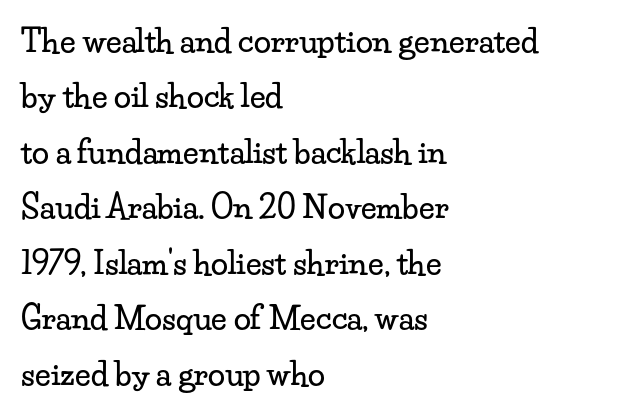
Q: Is the text italic (slanted)? A: No, it is upright.
Q: Is the typeface a serif or a sans-serif typeface? A: Serif.
Q: Is the text underlined? A: No.
Q: How is the paragraph aligned? A: Left-aligned.
Q: Is the spacing between letters normal or unusually wide? A: Normal.
Q: Width (condensed, normal, or wide)? A: Wide.
Q: Stroke contrast? A: Low.
Q: x-height? A: Small.
Q: Monospaced? A: No.
